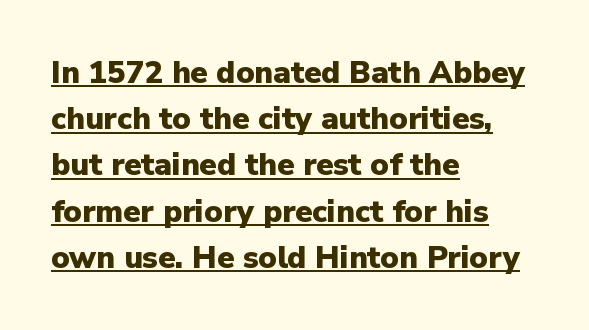
Q: Is the text bold? A: Yes.
Q: Is the text italic (slanted)? A: No, it is upright.
Q: Is the typeface a serif or a sans-serif typeface? A: Sans-serif.
Q: Is the text underlined? A: Yes.
Q: How is the paragraph aligned? A: Left-aligned.
Q: Is the spacing between letters normal or unusually wide? A: Normal.
Q: Is the spacing between lines tight, normal or loose? A: Normal.
Q: Width (condensed, normal, or wide)? A: Normal.
Q: Stroke contrast? A: Low.
Q: x-height? A: Medium.
Q: Monospaced? A: No.
